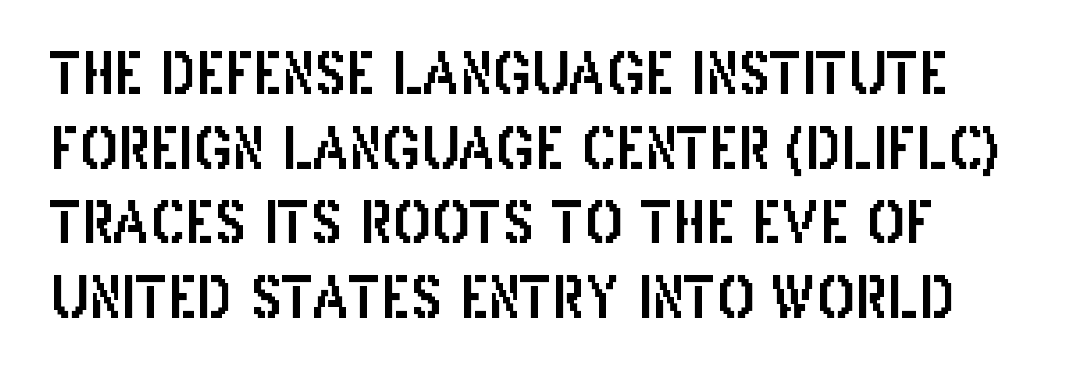
The rendering shows plain stroke endings on the letterforms — a sans-serif design. Regarding leading, the lines here are spaced in the standard way. Posture: vertical. Observe the ordinary spacing: letters are neighbours, not strangers. Only glyphs here, with clear space below each row.
